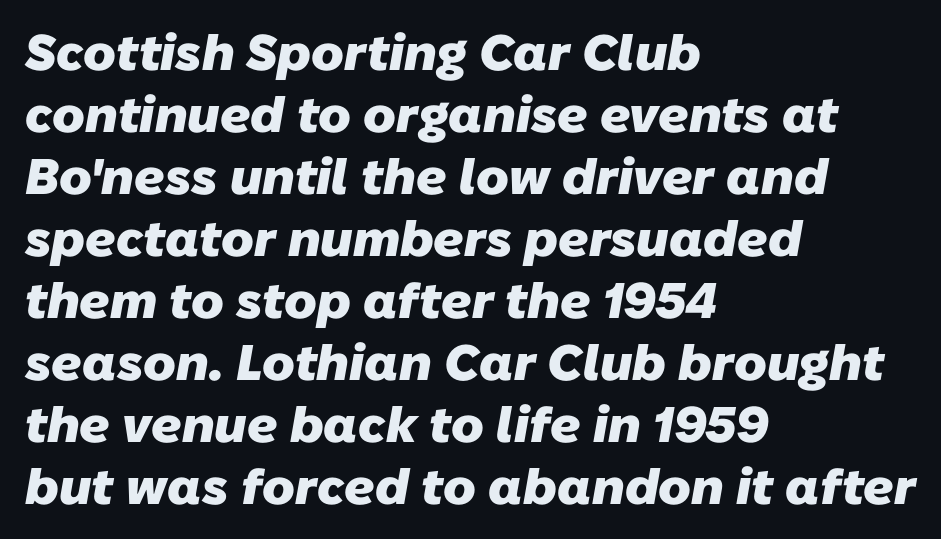
{"serif": "no", "bold": "yes", "weight": "heavy", "width": "normal", "stroke_contrast": "low", "x_height": "medium", "monospaced": "no", "underline": "no", "align": "left", "line_spacing_ratio": 1.24, "letter_spacing": "normal", "letter_spacing_em": 0.0, "glyph_px": 50}
